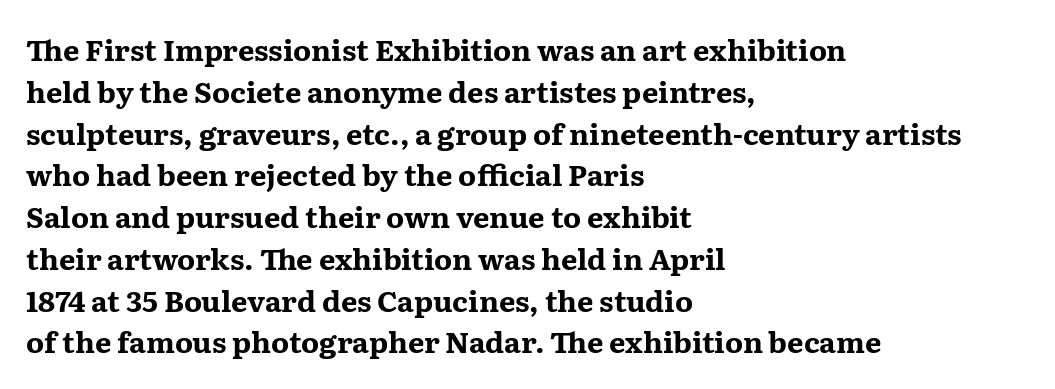
Q: Is the text bold? A: Yes.
Q: Is the text italic (slanted)? A: No, it is upright.
Q: Is the typeface a serif or a sans-serif typeface? A: Serif.
Q: Is the text underlined? A: No.
Q: How is the paragraph aligned? A: Left-aligned.
Q: Is the spacing between letters normal or unusually wide? A: Normal.
Q: Is the spacing between lines tight, normal or loose? A: Normal.
Q: Width (condensed, normal, or wide)? A: Wide.
Q: Stroke contrast? A: Medium.
Q: x-height? A: Medium.
Q: Monospaced? A: No.
